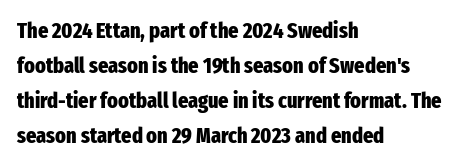
The image shows 22 px bold type, upright; set left-aligned, normal line spacing (1.59x), normal letter spacing, not underlined.
